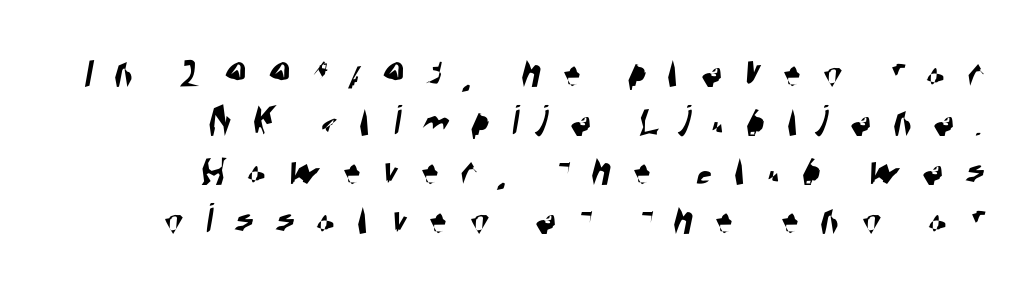
Each letter keeps its own natural width here, so spacing adapts to shape. Does the leading feel generous? Not at all — it's pinched. To sum up the face: it is a sans, with no serifs. There is plenty of visible air inserted between adjacent glyphs.
